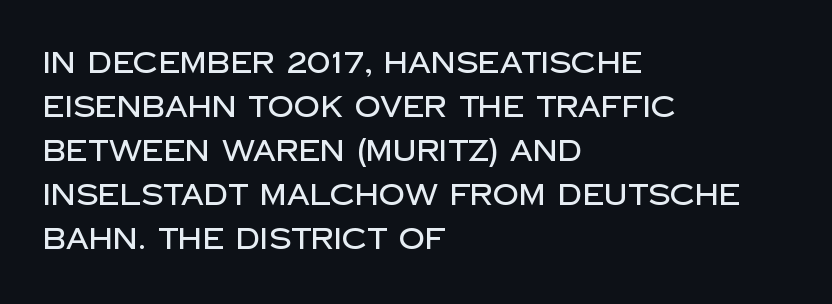
{"serif": "no", "italic": "no", "width": "normal", "stroke_contrast": "low", "x_height": "large", "monospaced": "no", "underline": "no", "align": "left", "line_spacing": "normal", "line_spacing_ratio": 1.52, "letter_spacing": "normal", "letter_spacing_em": 0.0, "glyph_px": 29}
